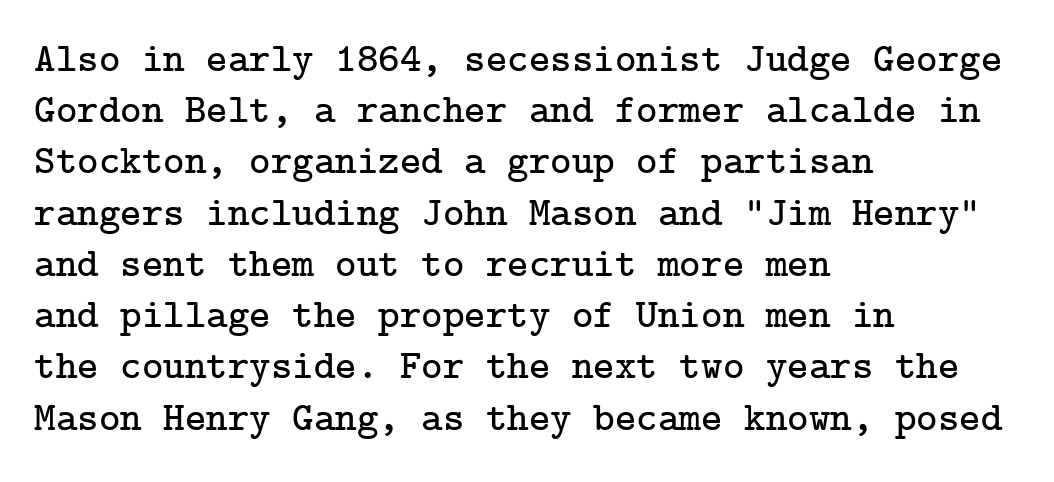
Honestly, the row spacing looks completely unremarkable. Descenders hang freely into open space. These lines stack with their left ends in a neat column. Upright lettering throughout. Serifs: yes, visible at the terminals of the letterforms. Letter spacing: default.
